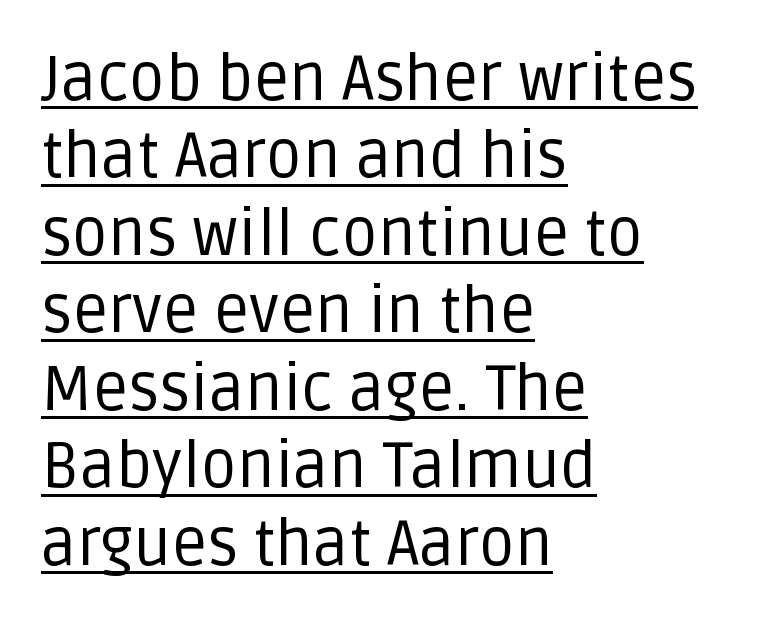
Q: Is the text bold? A: No.
Q: Is the text italic (slanted)? A: No, it is upright.
Q: Is the typeface a serif or a sans-serif typeface? A: Sans-serif.
Q: Is the text underlined? A: Yes.
Q: How is the paragraph aligned? A: Left-aligned.
Q: Is the spacing between letters normal or unusually wide? A: Normal.
Q: Width (condensed, normal, or wide)? A: Normal.
Q: Stroke contrast? A: Low.
Q: x-height? A: Large.
Q: Monospaced? A: No.
